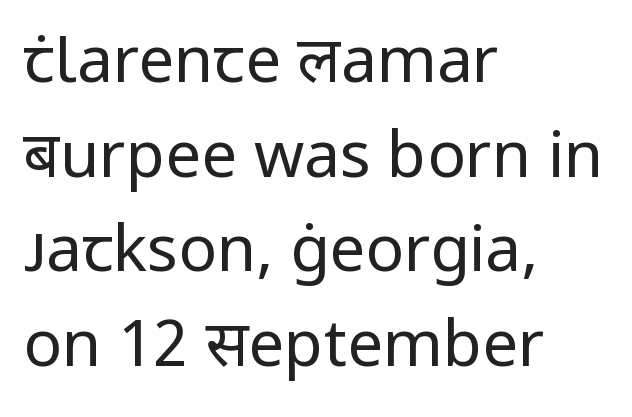
The image shows 64 px regular-weight sans-serif type, upright; set left-aligned, normal line spacing (1.48x), normal letter spacing, not underlined; low stroke contrast and a medium x-height.
